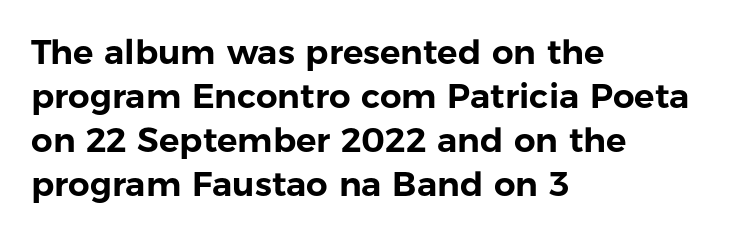
The image shows 34 px sans-serif type, upright; set left-aligned, normal line spacing (1.29x), normal letter spacing, not underlined; low stroke contrast and a medium x-height.
